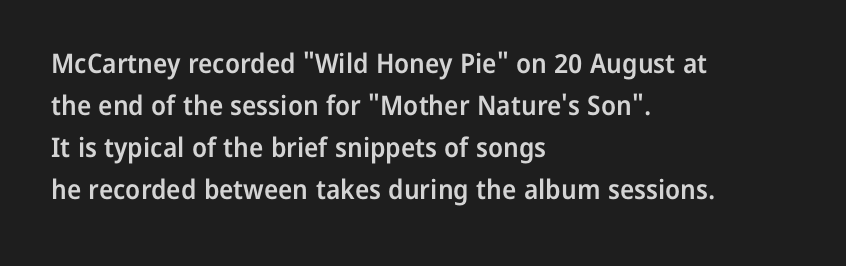
Q: Is the text bold? A: Semi-bold.
Q: Is the text italic (slanted)? A: No, it is upright.
Q: Is the text underlined? A: No.
Q: How is the paragraph aligned? A: Left-aligned.
Q: Is the spacing between letters normal or unusually wide? A: Normal.
Q: Is the spacing between lines tight, normal or loose? A: Normal.
